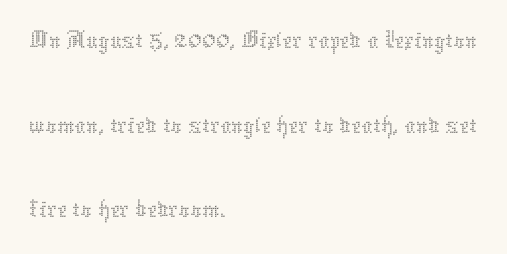
Is this a heavy cut? Hardly; it is regular or lighter. The axis of the letterforms is exactly vertical. The zone under the glyphs is completely vacant. Is the letter spacing exaggerated? No — it looks like the ordinary default. The typesetter chose a ragged-right arrangement here.
